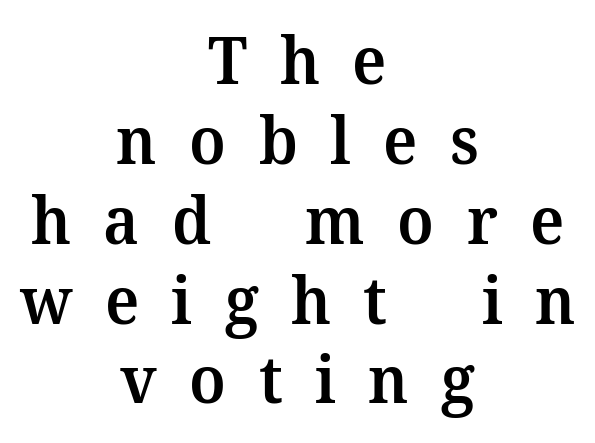
The typography opts for an upright posture over an oblique one. Regarding serifs, this sample has them. You could not count columns in this text — the font is proportionally spaced. The glyphs are unaccompanied by any horizontal stroke below them. The tracking jumps out immediately: characters are airy and widely separated.
